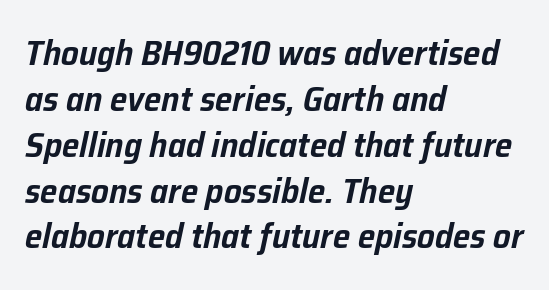
Unmarked baselines from the first word to the last. Between one letter and the next there's only the usual sliver of space. Vertically, the passage feels balanced, rows spaced as you'd expect. You could not count columns in this text — the font is proportionally spaced. Looking at the ascenders, they clearly lean.
